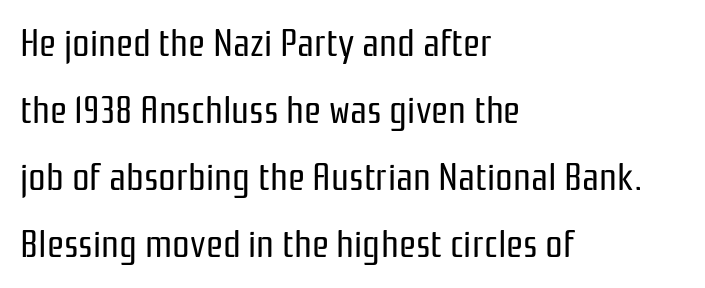
{"serif": "no", "italic": "no", "bold": "no", "weight": "regular", "width": "condensed", "stroke_contrast": "low", "x_height": "medium", "monospaced": "no", "underline": "no", "align": "left", "line_spacing_ratio": 1.72, "letter_spacing": "normal", "letter_spacing_em": 0.0, "glyph_px": 39}
